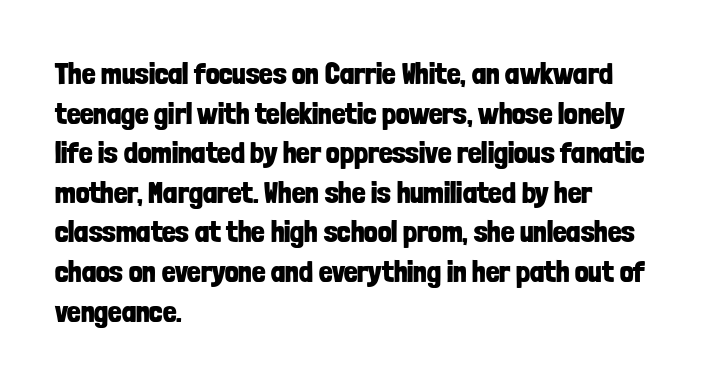
The rendering uses a moderate line-height, typical for paragraphs. Casual observation: everything's shoved over to the left. Descenders are the only things crossing below the line. The specimen reads as upright at a glance. Regarding serifs, this sample does without them. Nobody touched the tracking dial on this one.
